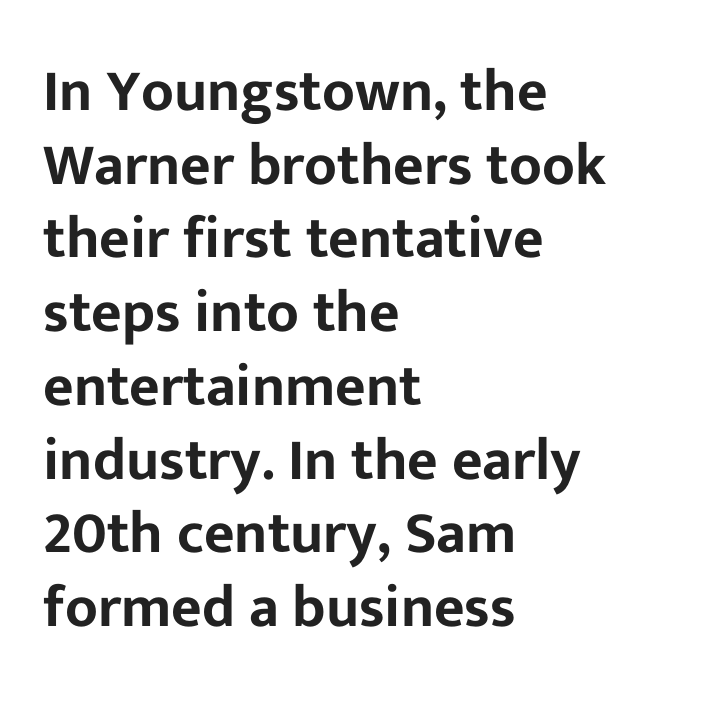
{"serif": "no", "italic": "no", "width": "normal", "stroke_contrast": "low", "x_height": "medium", "monospaced": "no", "underline": "no", "align": "left", "line_spacing": "normal", "line_spacing_ratio": 1.25, "letter_spacing": "normal", "letter_spacing_em": 0.0, "glyph_px": 59}
